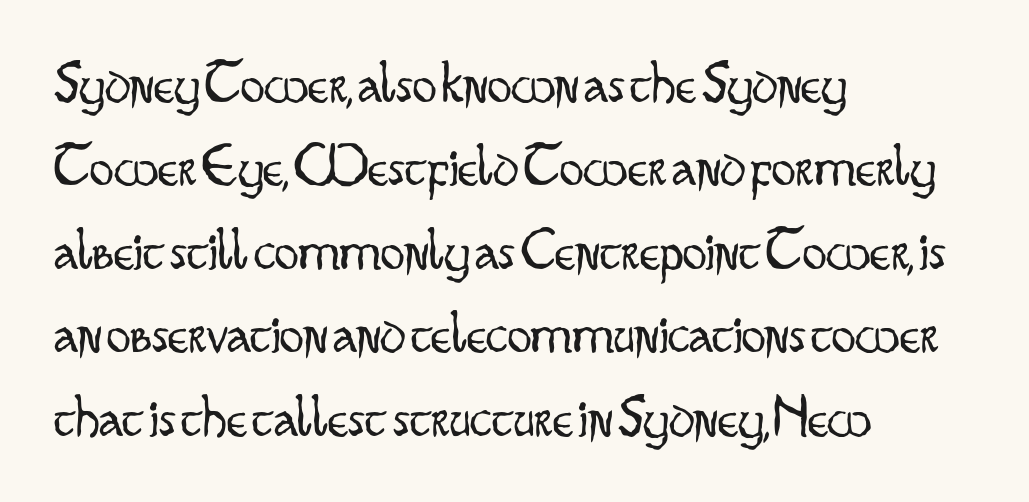
{"serif": "no", "italic": "no", "bold": "no", "weight": "light", "width": "condensed", "stroke_contrast": "low", "x_height": "small", "monospaced": "no", "underline": "no", "align": "left", "line_spacing": "normal", "line_spacing_ratio": 1.39, "letter_spacing": "normal", "letter_spacing_em": 0.0, "glyph_px": 60}
